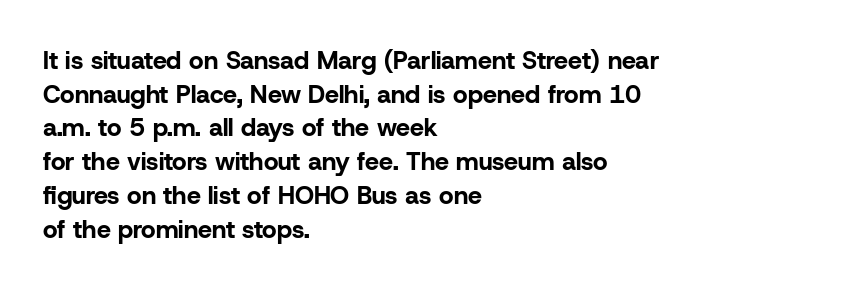
The image shows 25 px bold type, upright; set left-aligned, normal line spacing (1.35x), normal letter spacing, not underlined.
